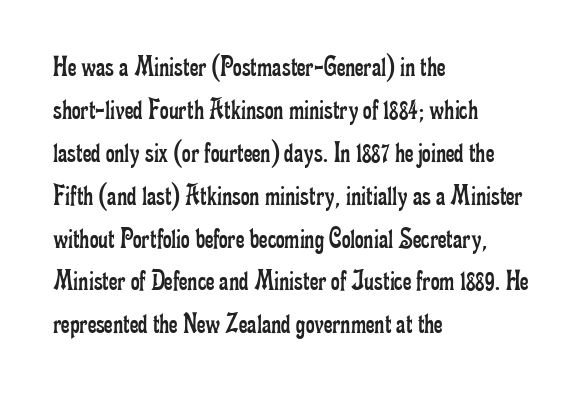
{"serif": "yes", "italic": "no", "bold": "no", "weight": "regular", "width": "condensed", "stroke_contrast": "low", "x_height": "small", "monospaced": "no", "underline": "no", "align": "left", "line_spacing": "normal", "line_spacing_ratio": 1.43, "letter_spacing": "normal", "letter_spacing_em": 0.0, "glyph_px": 30}
